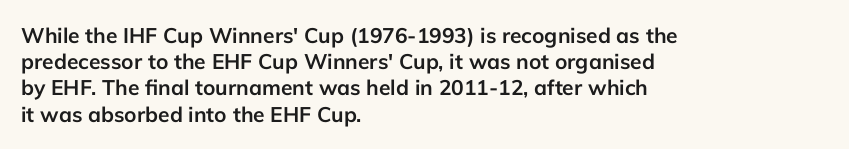
Does the weight exceed regular? Yes, all the way to bold. A typesetter would mark this as roman, not italic. The glyphs are unaccompanied by any horizontal stroke below them. Interline gaps are of average width in this sample. The horizontal fit of the characters is conventional and even.
